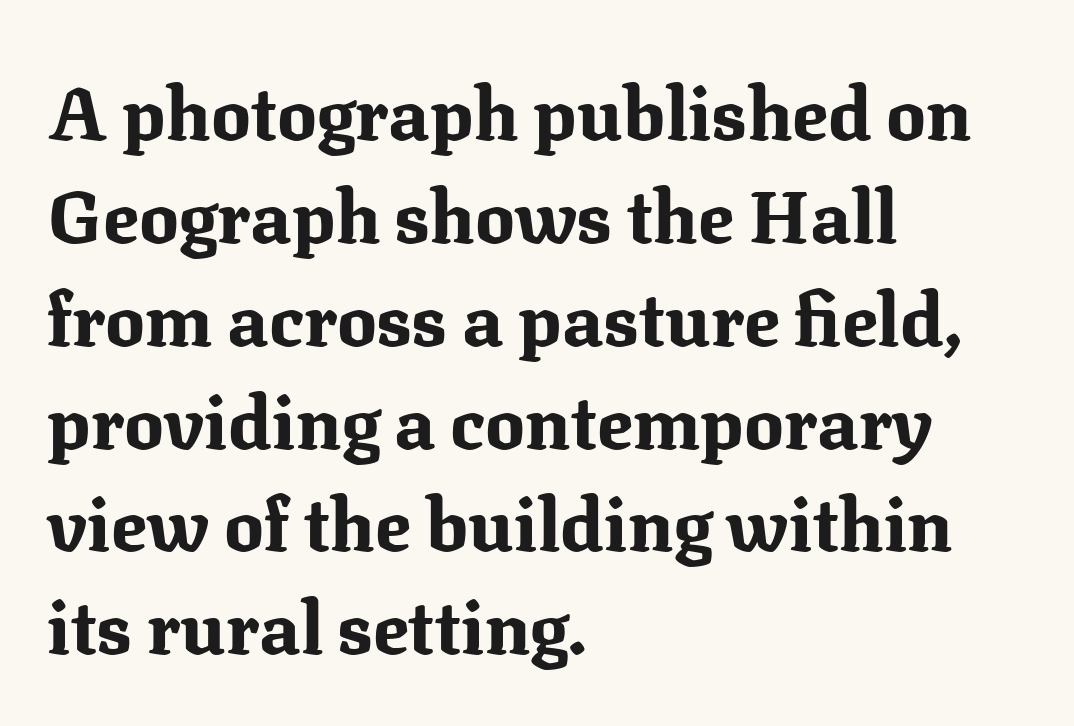
The image shows 74 px bold serif type, upright; set left-aligned, normal line spacing (1.39x), normal letter spacing, not underlined; medium stroke contrast and a medium x-height.
